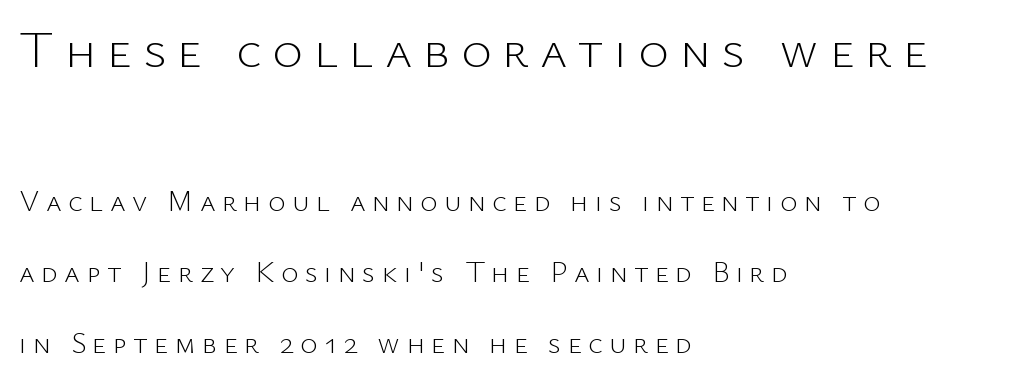
The image shows 52 px light sans-serif type, upright; set left-aligned, loose line spacing (2.36x), unusually wide letter spacing (+0.21 em), not underlined; the first (top) block is 1.73x larger; low stroke contrast and a medium x-height.
